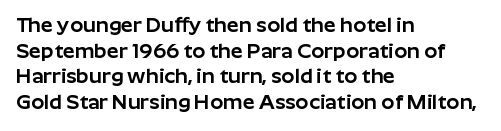
Line beginnings align vertically; line endings do not. Posture: vertical. A typesetter would call this zero additional tracking. The baseline area is clear.
